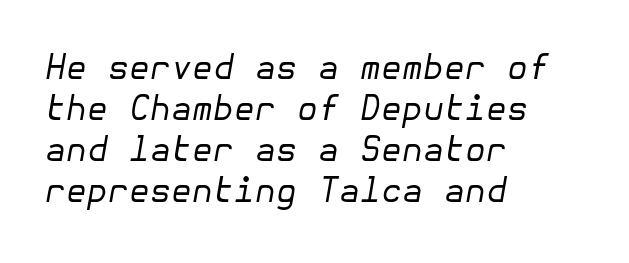
Q: Is the text bold? A: No.
Q: Is the text italic (slanted)? A: Yes, it leans right by about 10 degrees.
Q: Is the text underlined? A: No.
Q: How is the paragraph aligned? A: Left-aligned.
Q: Is the spacing between letters normal or unusually wide? A: Normal.
Q: Width (condensed, normal, or wide)? A: Normal.
Q: Stroke contrast? A: Low.
Q: x-height? A: Medium.
